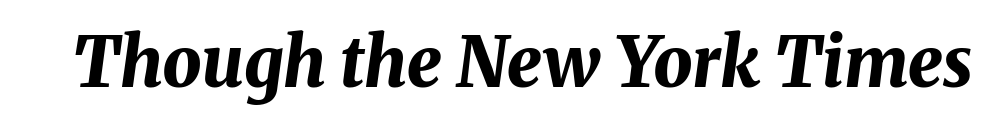
{"italic": "yes", "lean": "right", "slant_degrees": 8, "bold": "yes", "weight": "bold", "width": "normal", "stroke_contrast": "medium", "x_height": "medium", "monospaced": "no", "underline": "no", "letter_spacing": "normal", "letter_spacing_em": 0.0, "glyph_px": 69}
